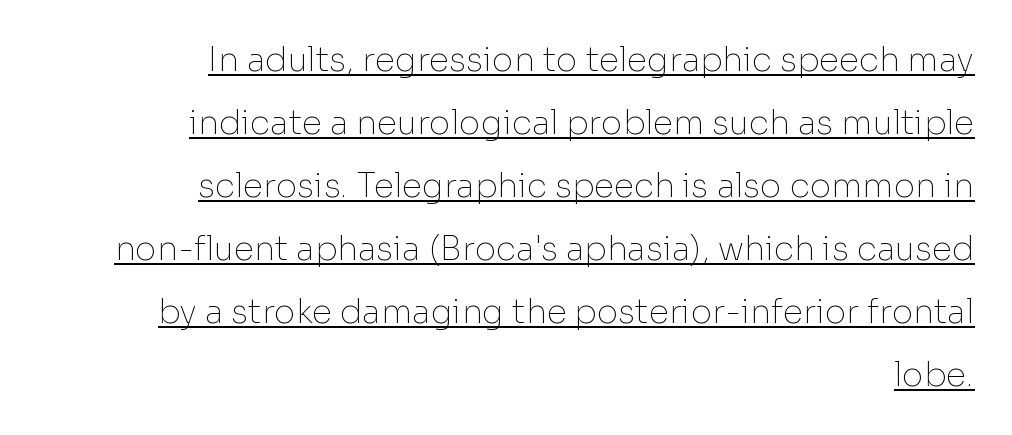
Glance below the letters and you will spot a drawn line. In terms of leading, this rendering errs on the spacious side. The letters sit at their default tracking, neither squeezed nor spread. Style check: upright. The lines in this sample share a right terminus and differ only in where they begin. Ink coverage per letter is moderate at most.
